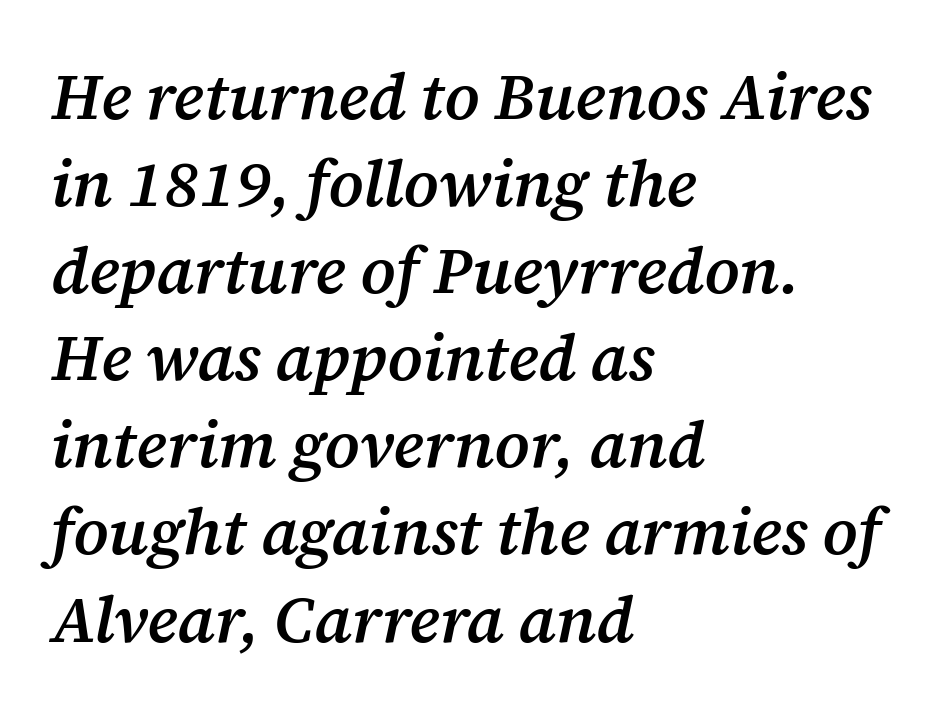
Q: Is the text bold? A: Semi-bold.
Q: Is the text italic (slanted)? A: Yes, it leans right by about 12 degrees.
Q: Is the typeface a serif or a sans-serif typeface? A: Serif.
Q: Is the text underlined? A: No.
Q: How is the paragraph aligned? A: Left-aligned.
Q: Is the spacing between letters normal or unusually wide? A: Normal.
Q: Is the spacing between lines tight, normal or loose? A: Normal.
Q: Width (condensed, normal, or wide)? A: Normal.
Q: Stroke contrast? A: Medium.
Q: x-height? A: Medium.
Q: Monospaced? A: No.
